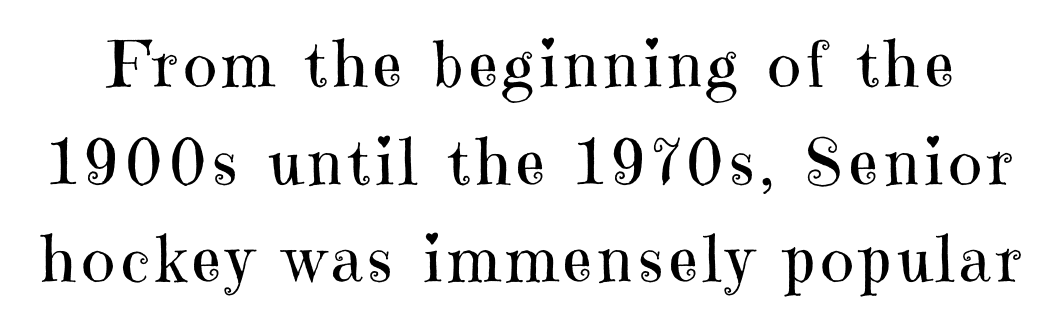
Every stem runs plumb, perpendicular to the baseline. The gap between lines stays unmarked. Honestly, the row spacing looks completely unremarkable. Weight: regular or lighter. Is this a fixed-width face? No — the glyphs have proportional, varying widths. I'd call this a serif setting — the letters wear small feet.
